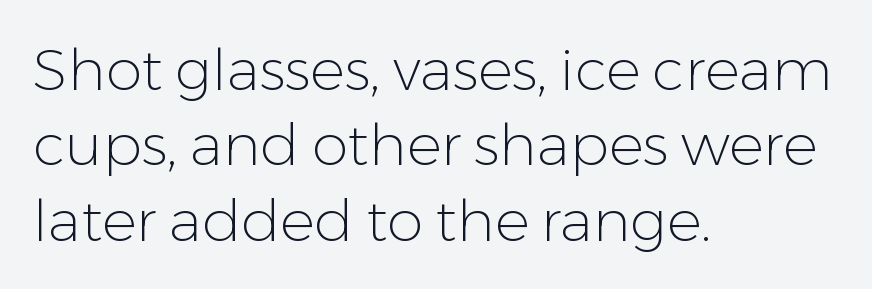
Q: Is the text bold? A: No.
Q: Is the text italic (slanted)? A: No, it is upright.
Q: Is the typeface a serif or a sans-serif typeface? A: Sans-serif.
Q: Is the text underlined? A: No.
Q: How is the paragraph aligned? A: Left-aligned.
Q: Is the spacing between letters normal or unusually wide? A: Normal.
Q: Is the spacing between lines tight, normal or loose? A: Normal.
Q: Width (condensed, normal, or wide)? A: Normal.
Q: Stroke contrast? A: Low.
Q: x-height? A: Medium.
Q: Monospaced? A: No.
